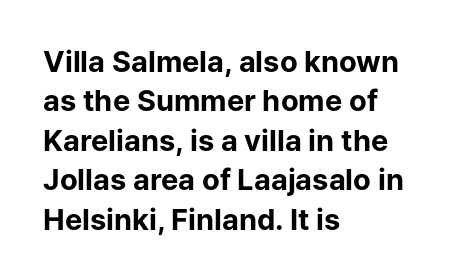
Q: Is the text bold? A: Yes.
Q: Is the text italic (slanted)? A: No, it is upright.
Q: Is the typeface a serif or a sans-serif typeface? A: Sans-serif.
Q: Is the text underlined? A: No.
Q: How is the paragraph aligned? A: Left-aligned.
Q: Is the spacing between letters normal or unusually wide? A: Normal.
Q: Is the spacing between lines tight, normal or loose? A: Normal.
Q: Width (condensed, normal, or wide)? A: Normal.
Q: Stroke contrast? A: Low.
Q: x-height? A: Medium.
Q: Monospaced? A: No.
